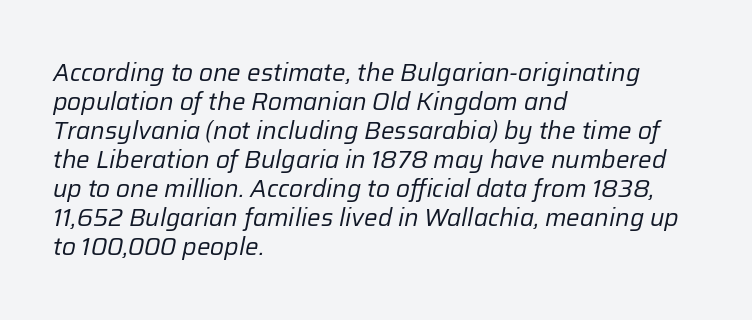
Q: Is the text bold? A: No.
Q: Is the text italic (slanted)? A: Yes, it leans right by about 12 degrees.
Q: Is the text underlined? A: No.
Q: How is the paragraph aligned? A: Left-aligned.
Q: Is the spacing between letters normal or unusually wide? A: Normal.
